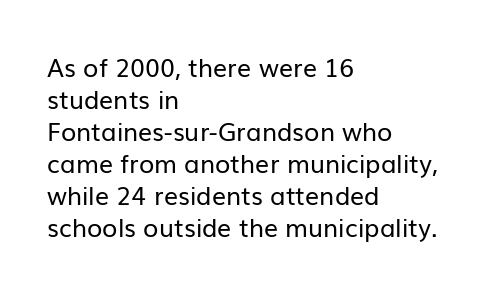
Q: Is the text bold? A: No.
Q: Is the text italic (slanted)? A: No, it is upright.
Q: Is the text underlined? A: No.
Q: How is the paragraph aligned? A: Left-aligned.
Q: Is the spacing between letters normal or unusually wide? A: Normal.
Q: Is the spacing between lines tight, normal or loose? A: Normal.
